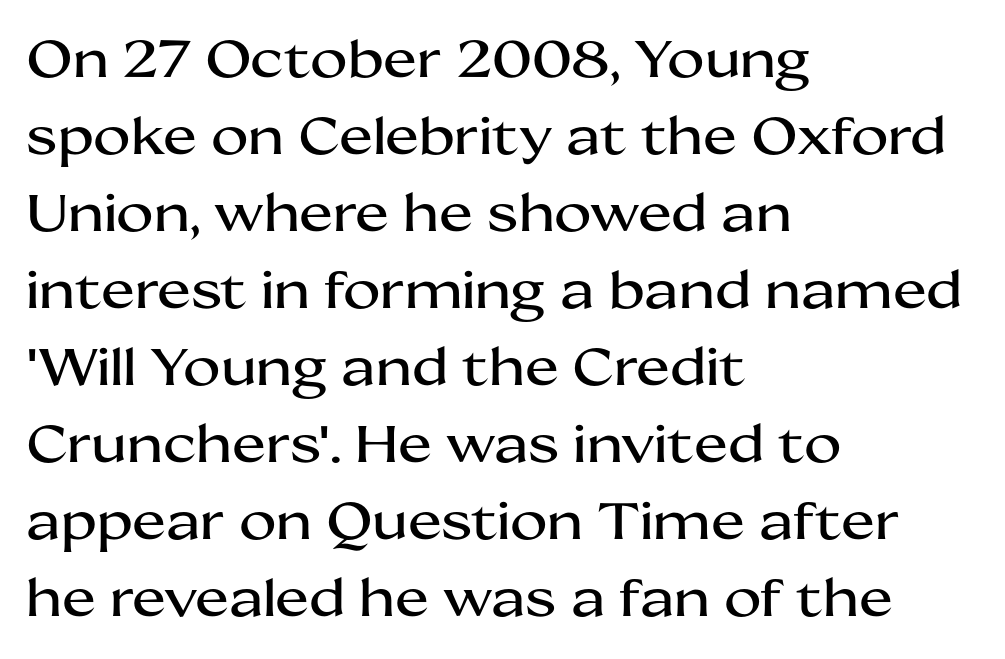
The image shows 51 px wide type, upright; set left-aligned, normal line spacing (1.51x), normal letter spacing, not underlined; medium stroke contrast and a medium x-height.
